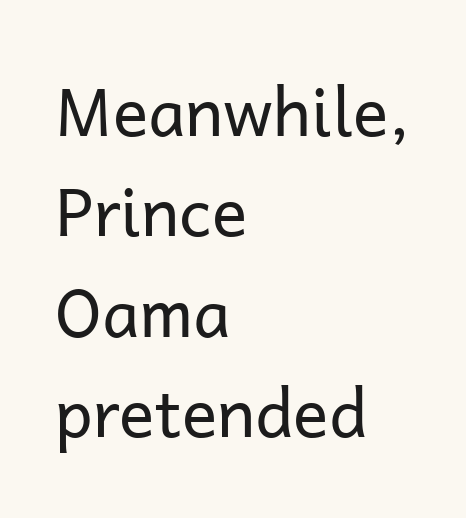
The image shows 66 px regular-weight sans-serif type, upright; set left-aligned, normal line spacing (1.52x), normal letter spacing, not underlined; low stroke contrast and a medium x-height.
